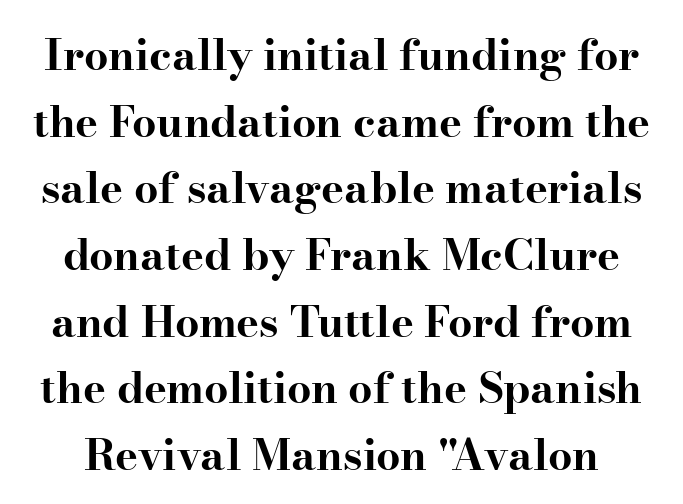
The type family on display is of the serif kind. This is heavy type, rendered in bold. Successive baselines arrive at the customary interval. It's the straight-up-and-down kind of type. Character widths vary here, with narrow letters taking less room than wide ones.
